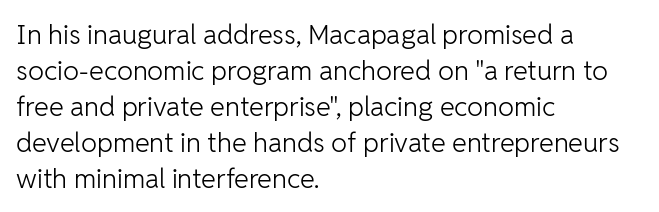
A clean baseline with only descenders dipping below it. The letters stand upright; this is a roman face. The letterforms sit shoulder to shoulder at normal distance. The compositor pushed each line to the left boundary.
